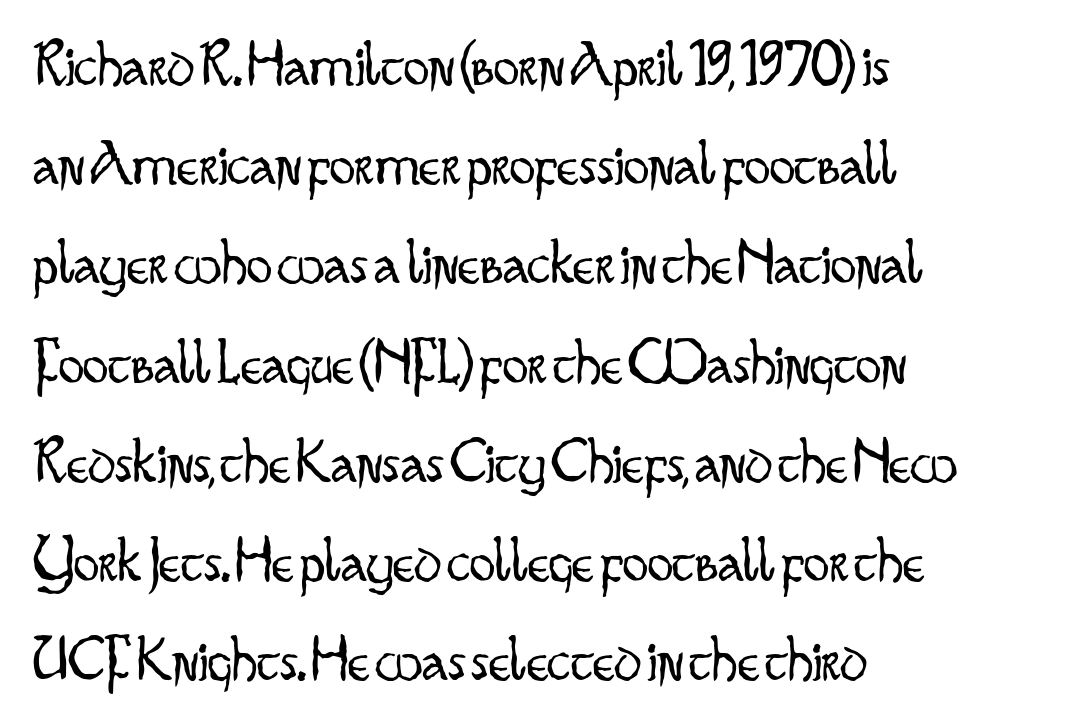
Weight class: somewhere from thin through regular. Are there feet on the stems? There aren't — it's a sans. Spacing between characters is what you'd get straight out of the box. Proportional: the letters do not fall into vertical columns. A normal amount of white space separates one row of letters from the next.
